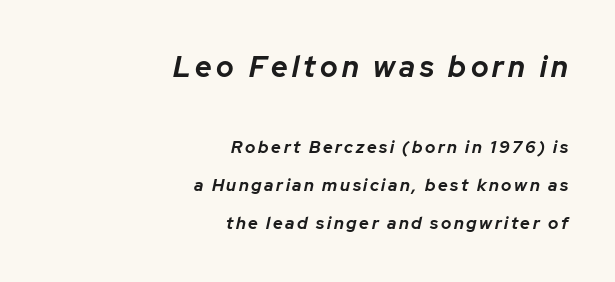
Just letters on the line, the space beneath them empty. Regarding leading, the lines here are spaced well apart. The whole block is typeset with a tilt. Varying glyph widths throughout — classic text-font behaviour. Which chunk is bigger? The first one — the top block dwarfs the bottom. Line endings align vertically; line beginnings do not.
